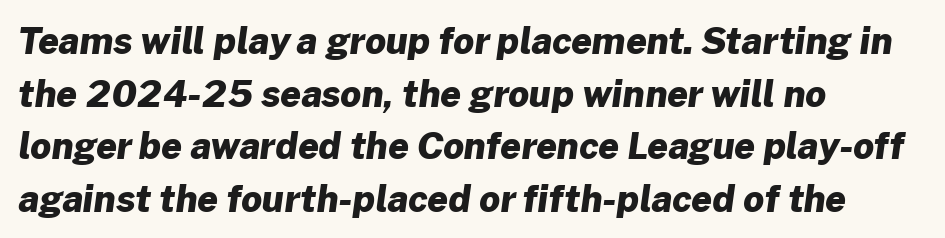
Q: Is the text bold? A: Yes.
Q: Is the typeface a serif or a sans-serif typeface? A: Sans-serif.
Q: Is the text underlined? A: No.
Q: How is the paragraph aligned? A: Left-aligned.
Q: Is the spacing between letters normal or unusually wide? A: Normal.
Q: Is the spacing between lines tight, normal or loose? A: Normal.
Q: Width (condensed, normal, or wide)? A: Normal.
Q: Stroke contrast? A: Low.
Q: x-height? A: Medium.
Q: Monospaced? A: No.
